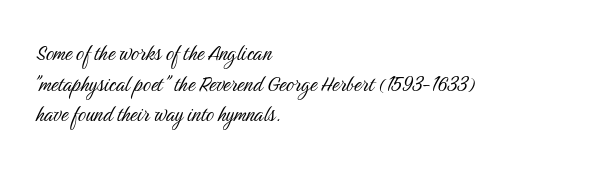
Q: Is the text bold? A: No.
Q: Is the text italic (slanted)? A: Yes.
Q: Is the text underlined? A: No.
Q: How is the paragraph aligned? A: Left-aligned.
Q: Is the spacing between letters normal or unusually wide? A: Normal.
